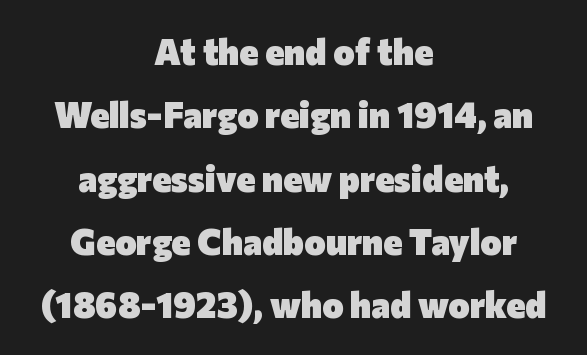
Q: Is the text bold? A: Yes.
Q: Is the text italic (slanted)? A: No, it is upright.
Q: Is the typeface a serif or a sans-serif typeface? A: Sans-serif.
Q: Is the text underlined? A: No.
Q: How is the paragraph aligned? A: Centered.
Q: Is the spacing between letters normal or unusually wide? A: Normal.
Q: Width (condensed, normal, or wide)? A: Normal.
Q: Stroke contrast? A: Low.
Q: x-height? A: Medium.
Q: Monospaced? A: No.
